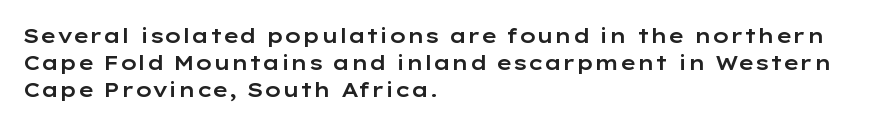
{"italic": "no", "underline": "no", "align": "left", "line_spacing": "normal", "line_spacing_ratio": 1.36, "letter_spacing": "normal", "letter_spacing_em": 0.0, "glyph_px": 20}
